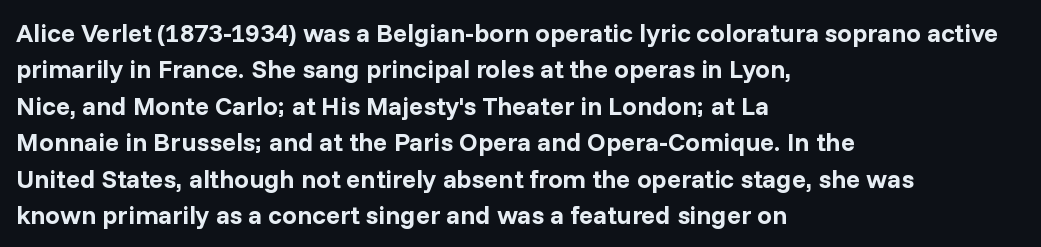
Characters remain perfectly vertical along every line. The passage is arranged the way most books set body copy — flush left. These lines sit exactly where default settings would place them. Nobody touched the tracking dial on this one. Descender tails drop into unmarked territory. Is the type bold? Yes — the strokes are clearly thick and heavy.
